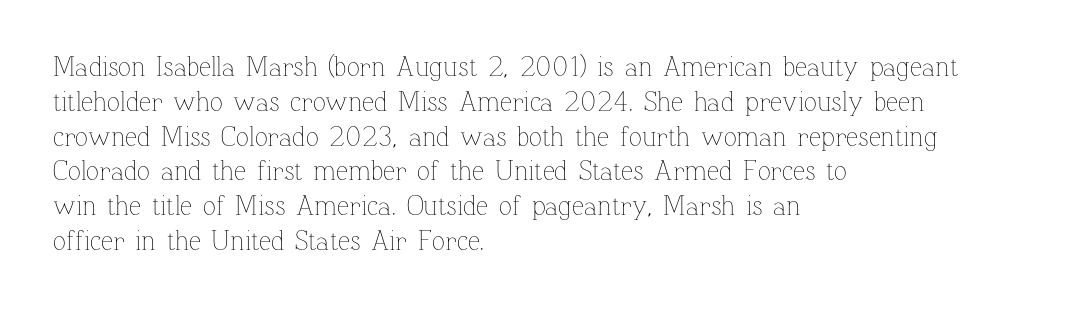
{"italic": "no", "bold": "no", "underline": "no", "align": "left", "line_spacing": "normal", "line_spacing_ratio": 1.29, "letter_spacing": "normal", "letter_spacing_em": 0.0, "glyph_px": 27}
